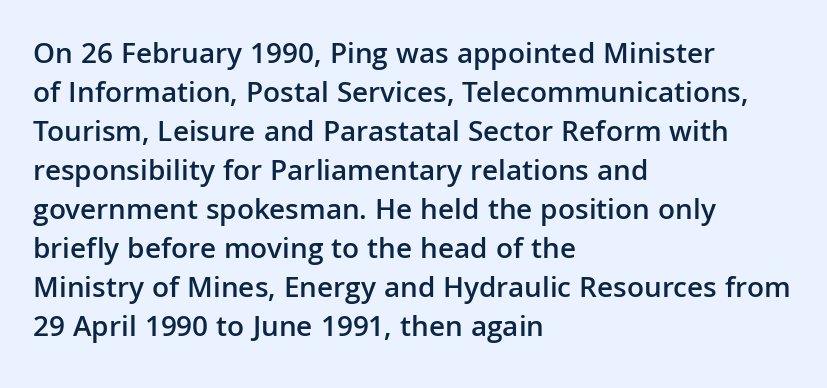
Q: Is the text bold? A: Semi-bold.
Q: Is the text italic (slanted)? A: No, it is upright.
Q: Is the typeface a serif or a sans-serif typeface? A: Sans-serif.
Q: Is the text underlined? A: No.
Q: How is the paragraph aligned? A: Left-aligned.
Q: Is the spacing between letters normal or unusually wide? A: Normal.
Q: Is the spacing between lines tight, normal or loose? A: Normal.
Q: Width (condensed, normal, or wide)? A: Normal.
Q: Stroke contrast? A: Low.
Q: x-height? A: Medium.
Q: Monospaced? A: No.
